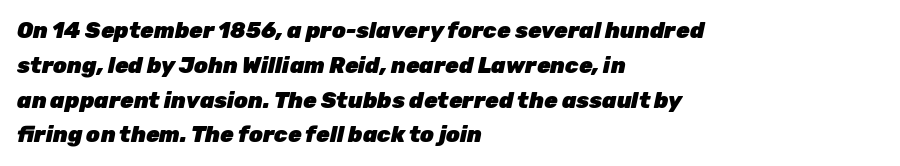
Q: Is the text bold? A: Yes.
Q: Is the text italic (slanted)? A: Yes, it leans right by about 12 degrees.
Q: Is the text underlined? A: No.
Q: How is the paragraph aligned? A: Left-aligned.
Q: Is the spacing between letters normal or unusually wide? A: Normal.
Q: Is the spacing between lines tight, normal or loose? A: Normal.
